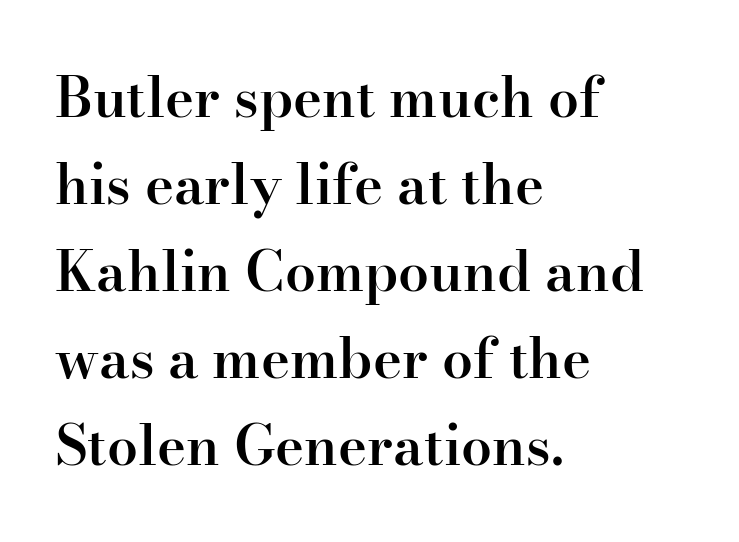
This rendering employs a face with finishing strokes, i.e., a serif. A classic flush-left, rag-right setting is used for this passage. Here the designer chose a conventional face with non-uniform glyph widths. Posture: vertical. Nothing unusual about the tracking: characters are spaced as the font intends.
